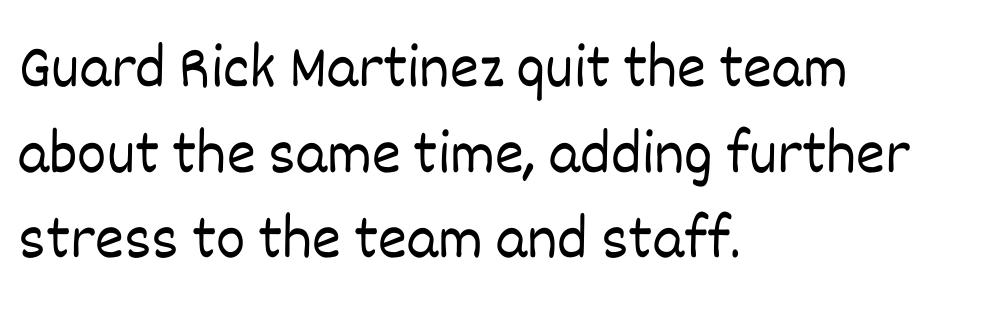
The image shows 62 px light type, upright; set left-aligned, normal line spacing (1.38x), normal letter spacing, not underlined; low stroke contrast and a large x-height.
